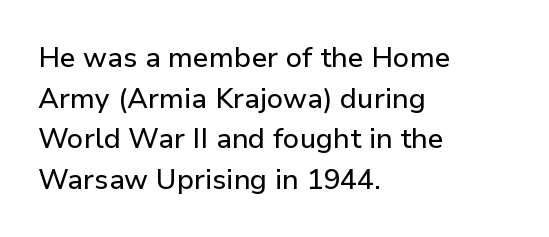
The rendering uses natural spacing where letterforms have individual widths. These lines were composed using upright roman letters. Observe the ordinary spacing: letters are neighbours, not strangers. The block of text has a typical density, with ordinary space between rows. Unlike a traditional serif, this face leaves its strokes unadorned. Honestly, there is no underline to notice here at all.
